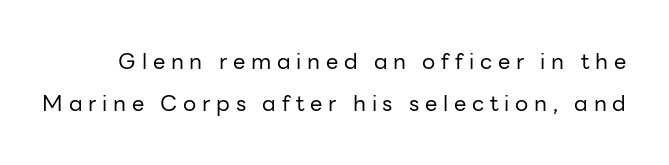
Substantial extra tracking has been applied to these lines. The weight would be labelled regular, book, light, or lighter still. It's the straight-up-and-down kind of type. Regarding leading, the lines here are spaced well apart.
